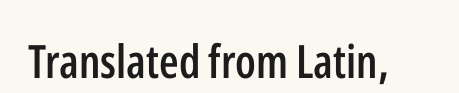
Q: Is the text bold? A: Semi-bold.
Q: Is the text italic (slanted)? A: No, it is upright.
Q: Is the typeface a serif or a sans-serif typeface? A: Sans-serif.
Q: Is the text underlined? A: No.
Q: Is the spacing between letters normal or unusually wide? A: Normal.
Q: Width (condensed, normal, or wide)? A: Condensed.
Q: Stroke contrast? A: Low.
Q: x-height? A: Medium.
Q: Monospaced? A: No.
